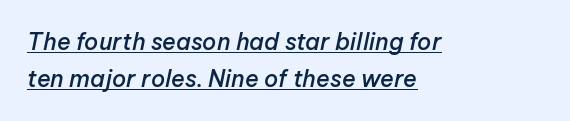
Q: Is the text bold? A: Semi-bold.
Q: Is the text italic (slanted)? A: Yes, it leans right by about 12 degrees.
Q: Is the text underlined? A: Yes.
Q: How is the paragraph aligned? A: Left-aligned.
Q: Is the spacing between letters normal or unusually wide? A: Normal.
Q: Is the spacing between lines tight, normal or loose? A: Normal.
